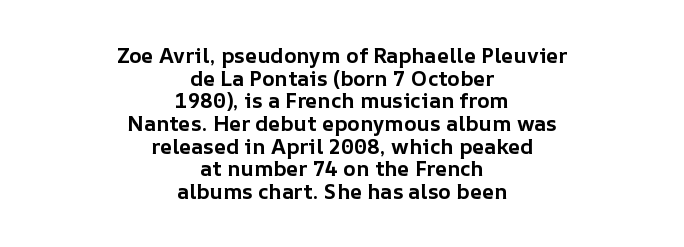
{"italic": "no", "bold": "yes", "underline": "no", "align": "center", "line_spacing": "tight", "line_spacing_ratio": 1.08, "letter_spacing": "normal", "letter_spacing_em": 0.0, "glyph_px": 21}
